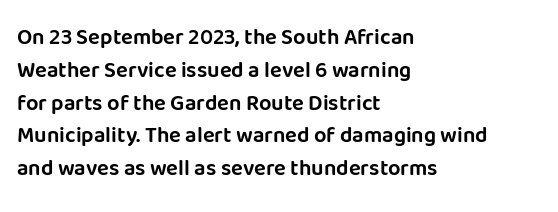
Q: Is the text italic (slanted)? A: No, it is upright.
Q: Is the text underlined? A: No.
Q: How is the paragraph aligned? A: Left-aligned.
Q: Is the spacing between letters normal or unusually wide? A: Normal.
Q: Is the spacing between lines tight, normal or loose? A: Normal.
